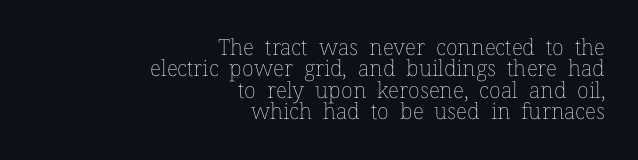
{"italic": "no", "bold": "no", "underline": "no", "align": "right", "line_spacing": "tight", "line_spacing_ratio": 0.97, "letter_spacing": "normal", "letter_spacing_em": 0.0, "glyph_px": 22}
